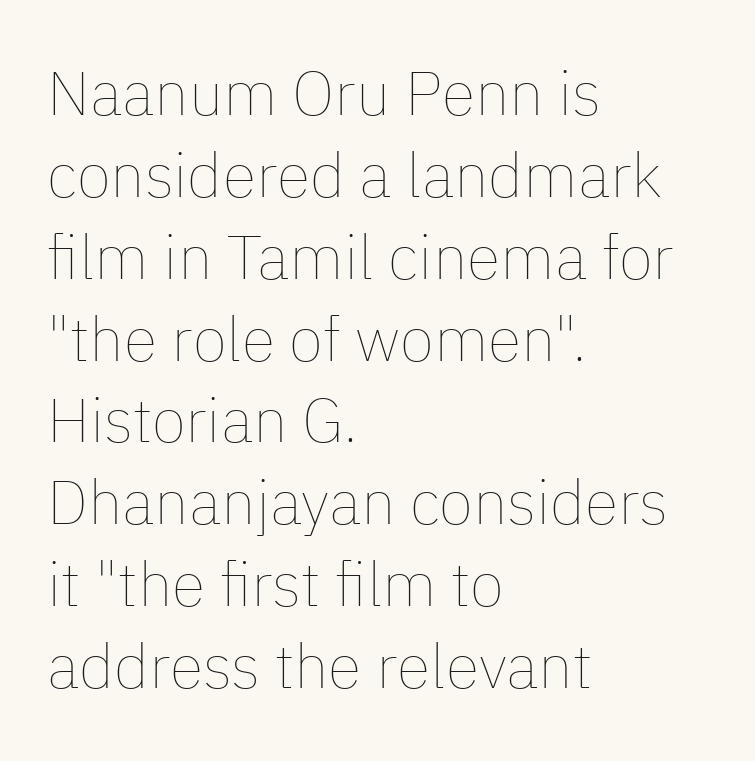
Typeset ragged right — the left edge is the straight one. Stem width sits at or under what a default text font uses. Italic? Not at all — the glyphs are vertical. Short note: letters normally spaced. This sample keeps an unexceptional amount of space between lines.
